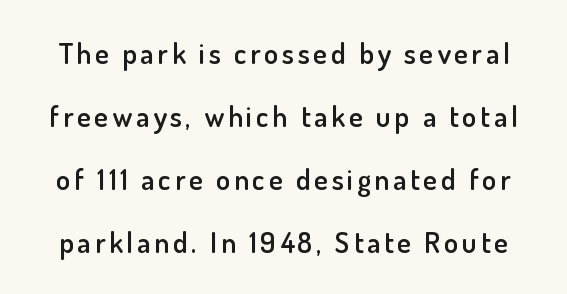
Stems and bowls a touch heavier than normal — semibold. Honestly, the rows look like they've been pulled way apart. The face used here is proportionally spaced, like ordinary book or web type. To sum up the face: it is a sans, with no serifs. The letters stand upright; this is a roman face. Descenders are the only things crossing below the line.
